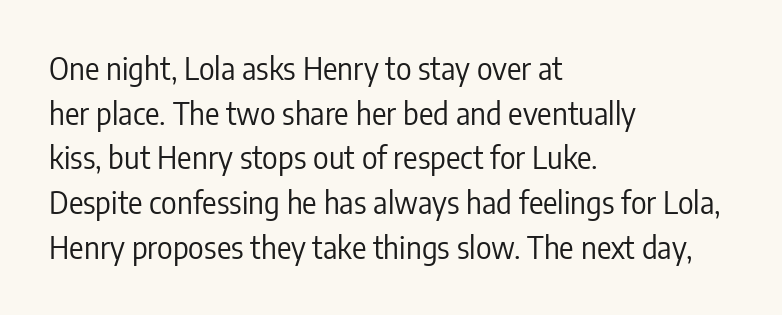
Q: Is the text bold? A: No.
Q: Is the text italic (slanted)? A: No, it is upright.
Q: Is the typeface a serif or a sans-serif typeface? A: Sans-serif.
Q: Is the text underlined? A: No.
Q: How is the paragraph aligned? A: Left-aligned.
Q: Is the spacing between letters normal or unusually wide? A: Normal.
Q: Is the spacing between lines tight, normal or loose? A: Normal.
Q: Width (condensed, normal, or wide)? A: Condensed.
Q: Stroke contrast? A: Low.
Q: x-height? A: Medium.
Q: Monospaced? A: No.
